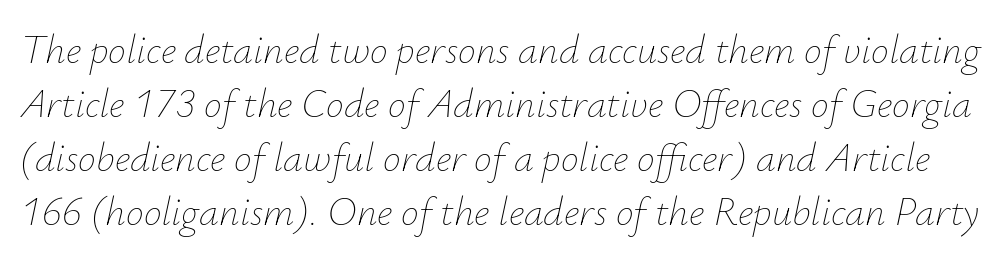
The line-height multiplier appears to be the usual default. Nobody drew a line under any word here. A typesetter would call this zero additional tracking. Letters have the restrained weight of plain body copy at most. You could not count columns in this text — the font is proportionally spaced.
